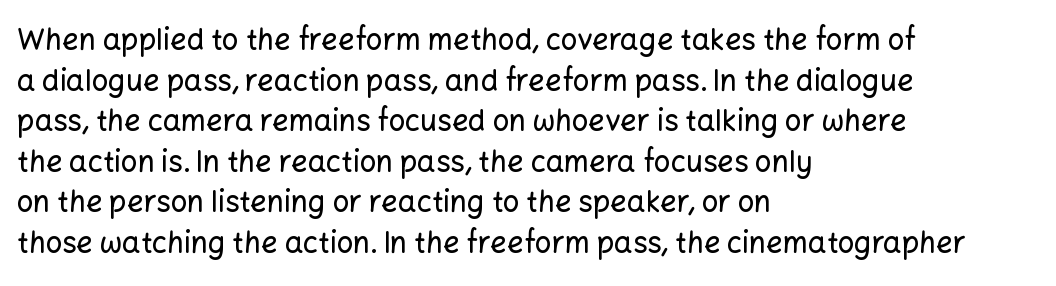
Casual observation: everything's shoved over to the left. Short note: letters normally spaced. Rule under the text: the space is simply empty. Reading down the column, the eye jumps a familiar distance to each next line. Note the varied advance widths — an 'i' is clearly narrower than an 'm'. This sample uses an upright cut, with every glyph sitting square on the baseline.
